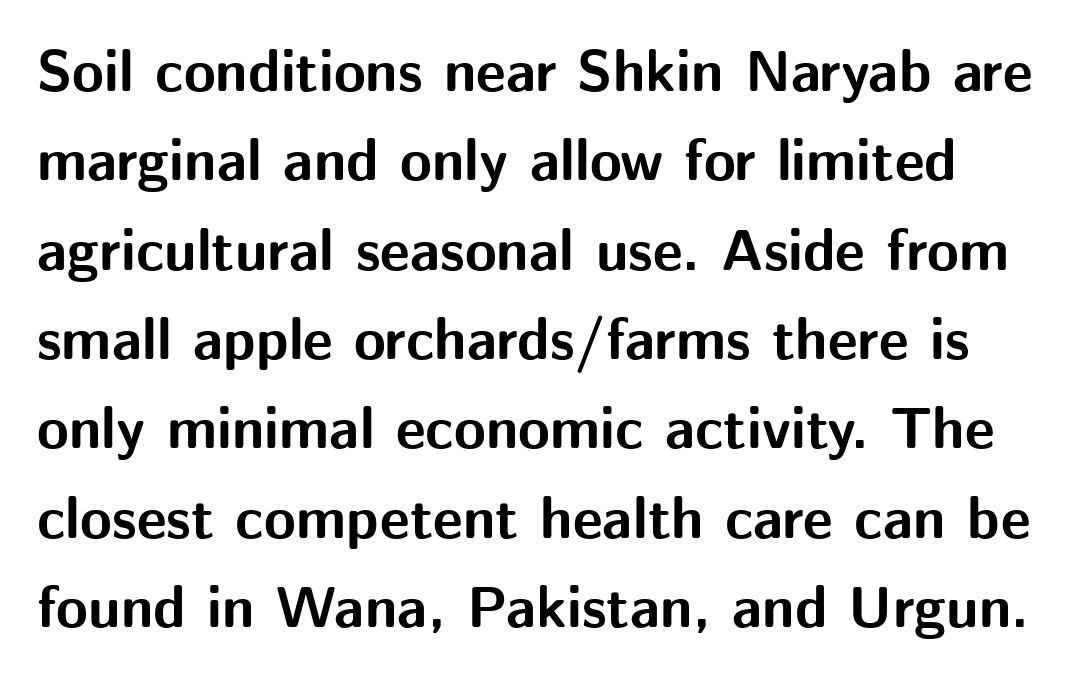
A typesetter would label this face a sans. The face used here is rendered with its standard letterfit. Whoever set this chose a conventional vertical rhythm. Do the letters lean? They stand straight. Heavy-handed strokes throughout: this text is bold.
